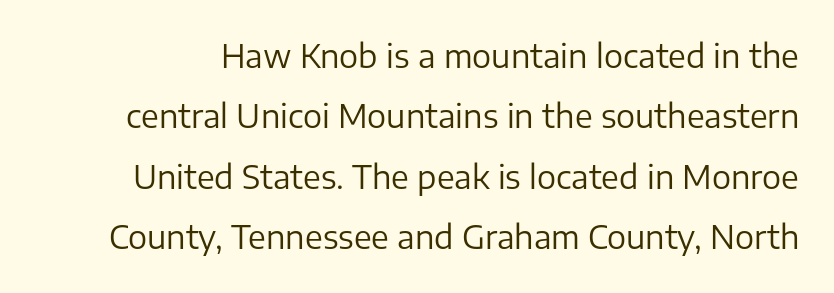
The space directly below the letters is spotless. I'd call this a sans setting — the letters go barefoot. Observe the ordinary spacing: letters are neighbours, not strangers. Weight class: somewhere from thin through regular.
